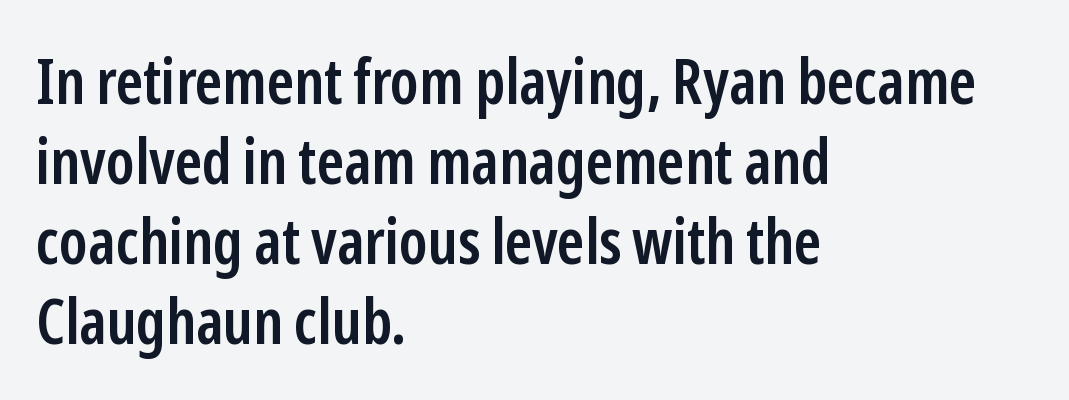
The image shows 63 px semibold, condensed sans-serif type, upright; set left-aligned, normal line spacing (1.27x), normal letter spacing, not underlined; low stroke contrast and a medium x-height.
